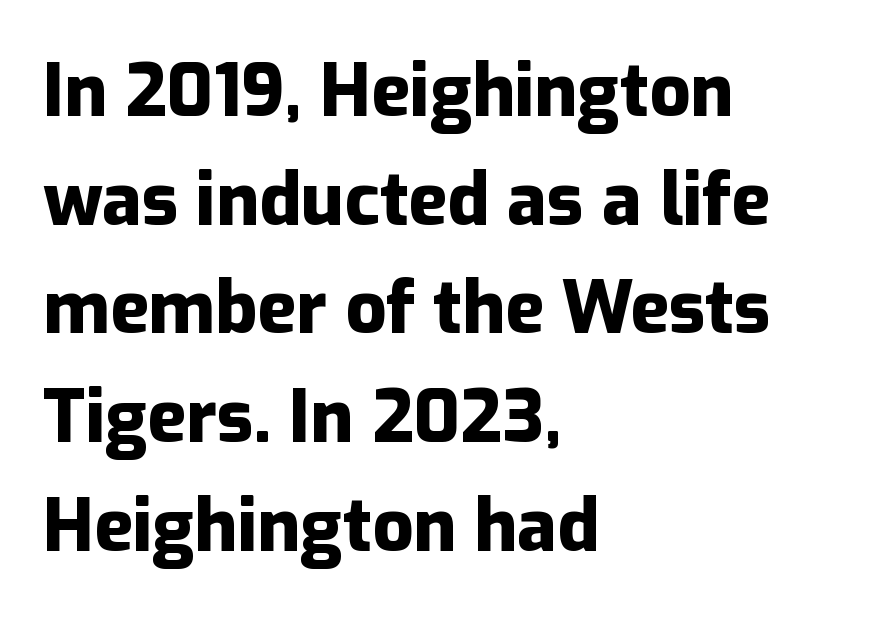
The image shows 72 px heavy sans-serif type, upright; set left-aligned, normal line spacing (1.51x), normal letter spacing, not underlined; low stroke contrast and a medium x-height.
